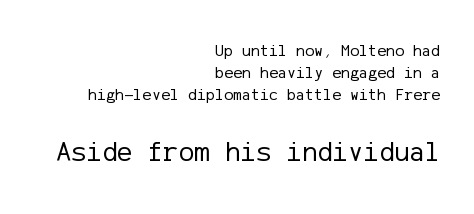
The image shows 29 px regular-weight sans-serif type, upright; set right-aligned, normal line spacing (1.3x), normal letter spacing, not underlined; the second (bottom) block is 1.71x larger; low stroke contrast and a medium x-height.
